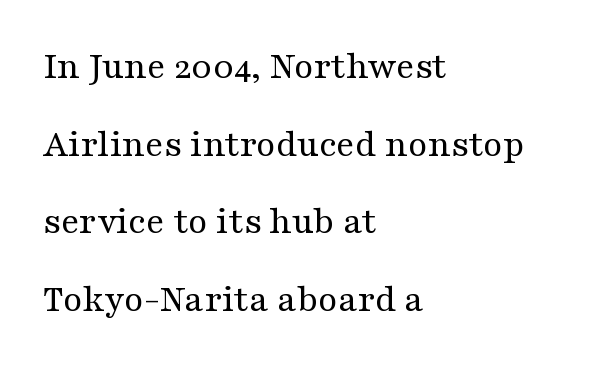
If you measured baseline to baseline, you'd find a long distance. Posture: upright roman. Unbolded letterforms with no extra heft. Varying glyph widths throughout — classic text-font behaviour. No extra tracking has been applied to these lines. A student would call this left alignment; a typographer would say flush left, rag right.
